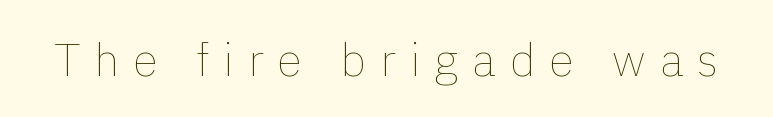
{"italic": "no", "bold": "no", "weight": "thin", "width": "normal", "x_height": "medium", "monospaced": "no", "underline": "no", "letter_spacing": "wide", "letter_spacing_em": 0.3, "glyph_px": 46}
